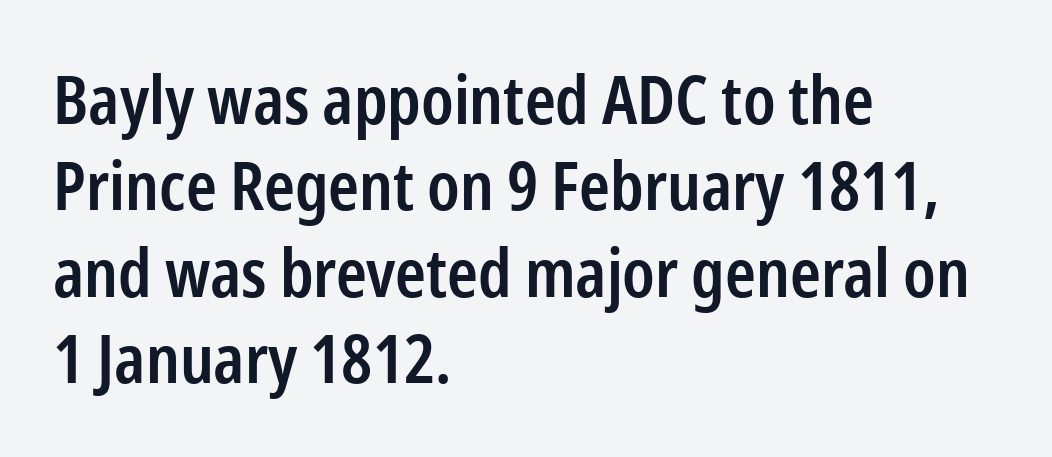
{"serif": "no", "italic": "no", "bold": "semi", "weight": "semibold", "width": "condensed", "stroke_contrast": "low", "x_height": "medium", "monospaced": "no", "underline": "no", "align": "left", "line_spacing": "normal", "line_spacing_ratio": 1.31, "letter_spacing": "normal", "letter_spacing_em": 0.0, "glyph_px": 66}
